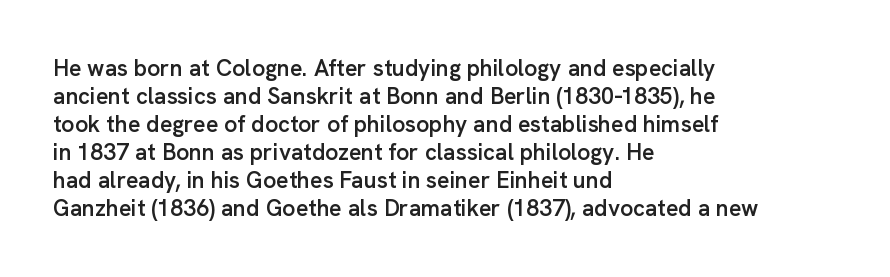
Alignment: flush left. Short note: letters normally spaced. The space directly below the letters is spotless. It's the straight-up-and-down kind of type. Stroke thickness is moderately raised; the sample reads as semibold.
